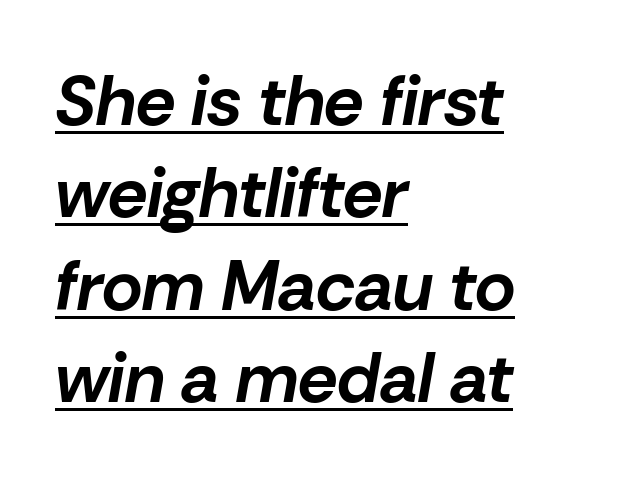
The image shows 70 px bold type, italic (leaning right); set left-aligned, normal line spacing (1.32x), normal letter spacing, underlined; low stroke contrast and a medium x-height.
